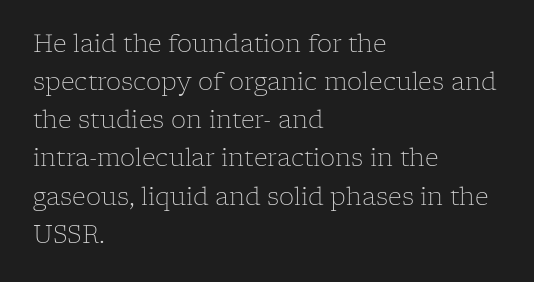
Q: Is the text bold? A: No.
Q: Is the text italic (slanted)? A: No, it is upright.
Q: Is the text underlined? A: No.
Q: How is the paragraph aligned? A: Left-aligned.
Q: Is the spacing between letters normal or unusually wide? A: Normal.
Q: Is the spacing between lines tight, normal or loose? A: Normal.
